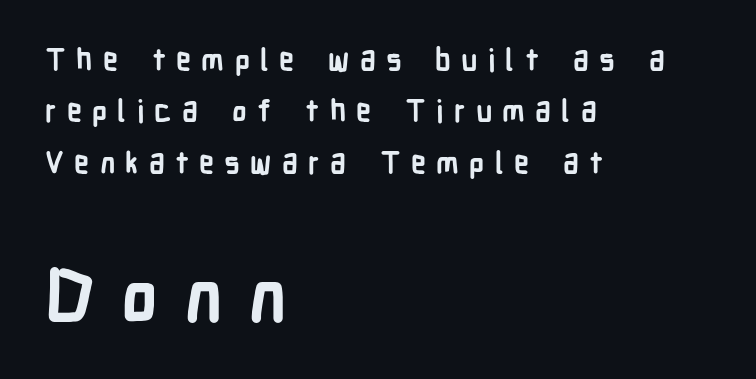
Q: Is the text bold? A: Yes.
Q: Is the text italic (slanted)? A: No, it is upright.
Q: Is the typeface a serif or a sans-serif typeface? A: Sans-serif.
Q: Is the text underlined? A: No.
Q: How is the paragraph aligned? A: Left-aligned.
Q: Is the spacing between letters normal or unusually wide? A: Unusually wide.
Q: Which block of text is set in a larger size, the first (top) or the second (bottom)? A: The second (bottom) one.
Q: Width (condensed, normal, or wide)? A: Condensed.
Q: Stroke contrast? A: Low.
Q: x-height? A: Medium.
Q: Monospaced? A: No.
